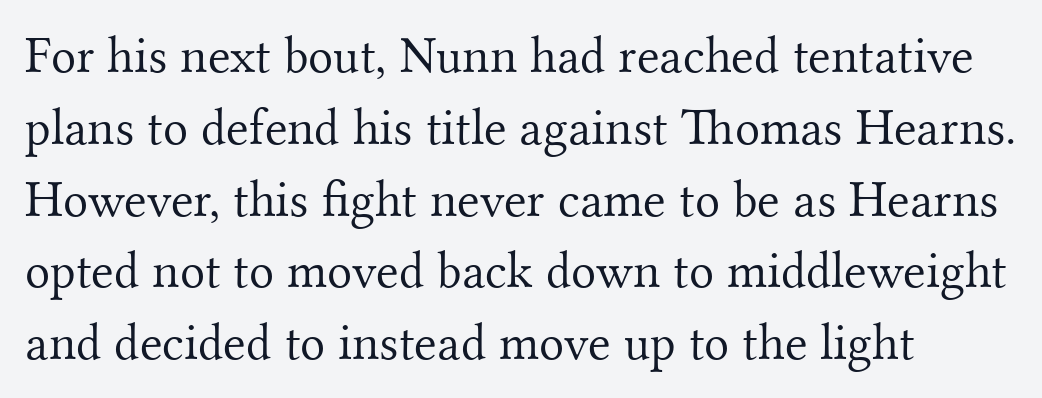
The image shows 52 px light serif type, upright; set left-aligned, normal line spacing (1.38x), normal letter spacing, not underlined; medium stroke contrast and a small x-height.
